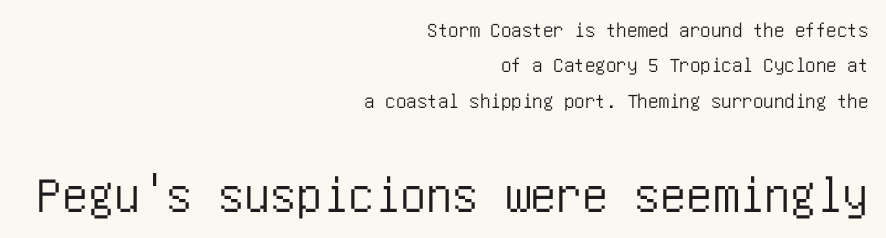
Q: Is the text italic (slanted)? A: No, it is upright.
Q: Is the typeface a serif or a sans-serif typeface? A: Sans-serif.
Q: Is the text underlined? A: No.
Q: How is the paragraph aligned? A: Right-aligned.
Q: Is the spacing between letters normal or unusually wide? A: Normal.
Q: Is the spacing between lines tight, normal or loose? A: Normal.
Q: Which block of text is set in a larger size, the first (top) or the second (bottom)? A: The second (bottom) one.
Q: Width (condensed, normal, or wide)? A: Condensed.
Q: Stroke contrast? A: Low.
Q: x-height? A: Large.
